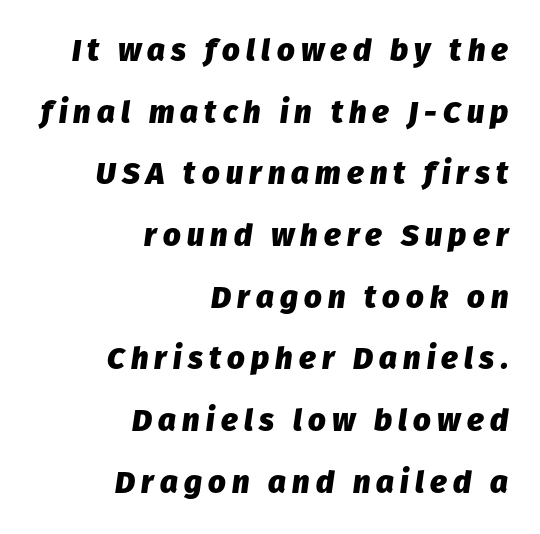
Q: Is the text bold? A: Yes.
Q: Is the text italic (slanted)? A: Yes, it leans right by about 8 degrees.
Q: Is the text underlined? A: No.
Q: How is the paragraph aligned? A: Right-aligned.
Q: Is the spacing between letters normal or unusually wide? A: Unusually wide.
Q: Is the spacing between lines tight, normal or loose? A: Loose.
Q: Width (condensed, normal, or wide)? A: Normal.
Q: Stroke contrast? A: Low.
Q: x-height? A: Medium.
Q: Monospaced? A: No.
